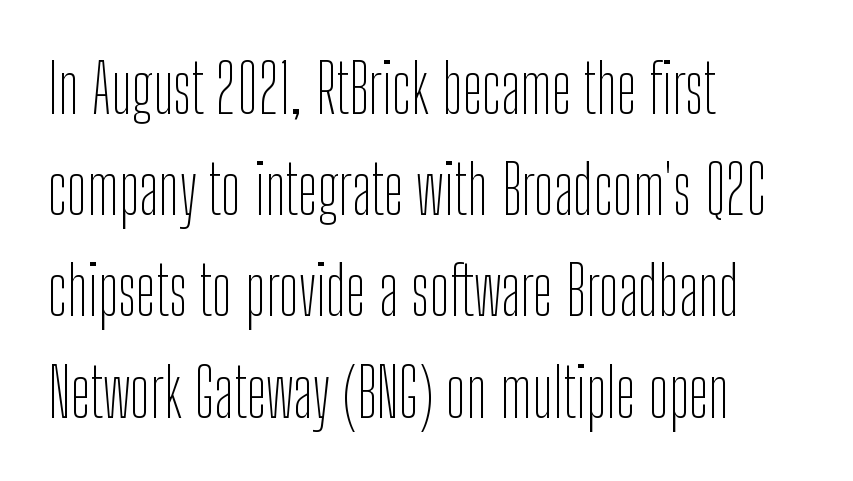
The image shows 67 px thin, condensed sans-serif type, upright; set left-aligned, normal line spacing (1.51x), normal letter spacing, not underlined; low stroke contrast and a medium x-height.
